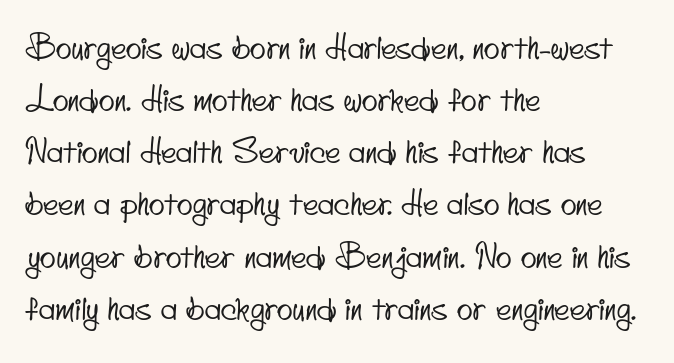
Honestly, the row spacing looks completely unremarkable. Horizontally, the lines are justified to the leading edge only. Is this a fixed-width face? No — the glyphs have proportional, varying widths. The tracking reads as untouched default to a designer's eye.
